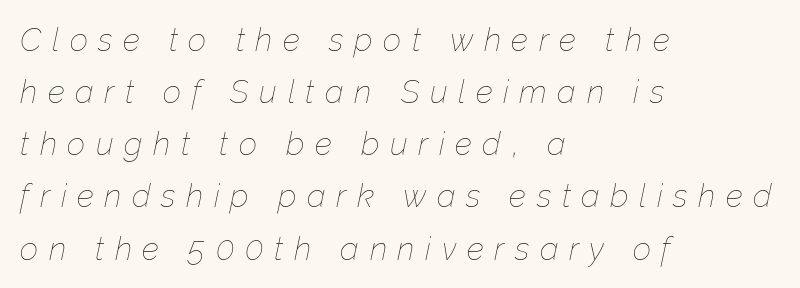
{"italic": "yes", "lean": "right", "slant_degrees": 12, "bold": "no", "weight": "thin", "width": "normal", "stroke_contrast": "low", "x_height": "medium", "monospaced": "no", "underline": "no", "align": "left", "line_spacing": "normal", "line_spacing_ratio": 1.63, "letter_spacing": "wide", "letter_spacing_em": 0.33, "glyph_px": 32}
